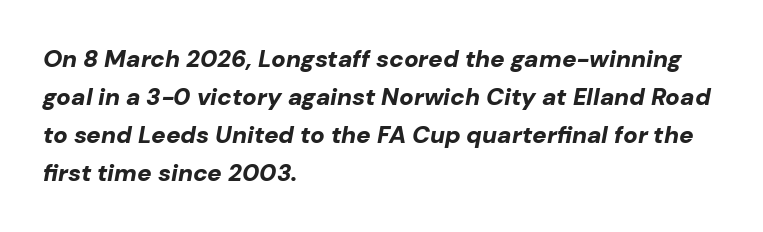
The image shows 24 px bold type, italic (leaning right); set left-aligned, normal line spacing (1.58x), normal letter spacing, not underlined.
